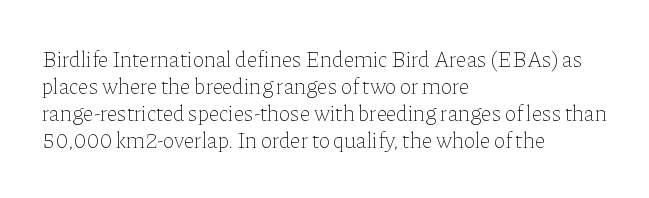
{"italic": "no", "bold": "no", "underline": "no", "align": "left", "line_spacing_ratio": 1.23, "letter_spacing": "normal", "letter_spacing_em": 0.0, "glyph_px": 22}
